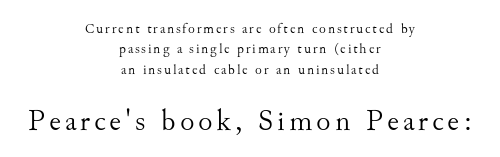
Each letter keeps its own natural width here, so spacing adapts to shape. Leading matches the norm, producing a regular column. Rendered with straight, roman letterforms. No extra ink here — the face is not bold. This sample uses a serif face. The emphasis by scale lands on block number two, below.
